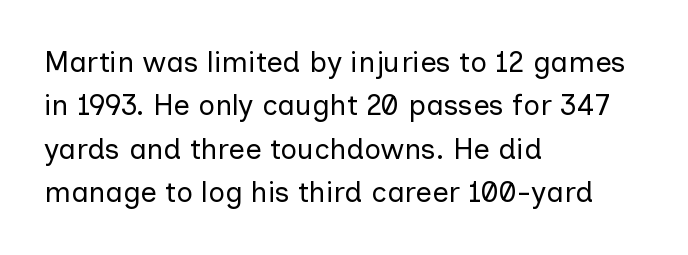
Q: Is the text bold? A: No.
Q: Is the text italic (slanted)? A: No, it is upright.
Q: Is the typeface a serif or a sans-serif typeface? A: Sans-serif.
Q: Is the text underlined? A: No.
Q: How is the paragraph aligned? A: Left-aligned.
Q: Is the spacing between letters normal or unusually wide? A: Normal.
Q: Is the spacing between lines tight, normal or loose? A: Normal.
Q: Width (condensed, normal, or wide)? A: Normal.
Q: Stroke contrast? A: Low.
Q: x-height? A: Medium.
Q: Monospaced? A: No.
